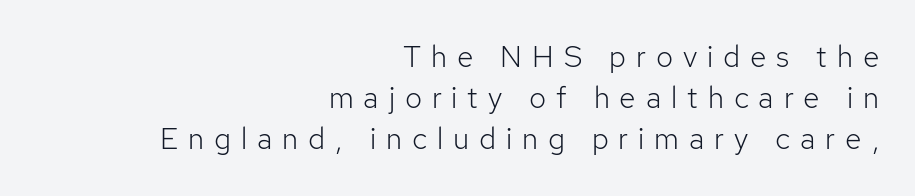
Think of a printed novel: that variable character pitch is what you see here. Successive baselines arrive at the customary interval. Words float on clear page, feet unadorned. Do the letters lean? They stand straight. The compositor pushed each line to the right boundary.
